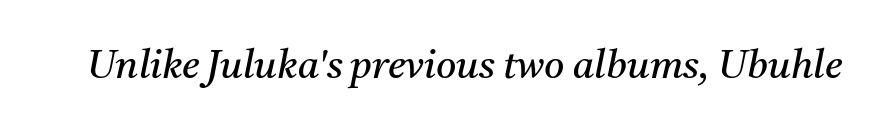
The image shows 39 px regular-weight serif type, italic (leaning right); set normal letter spacing, not underlined; medium stroke contrast and a medium x-height.
